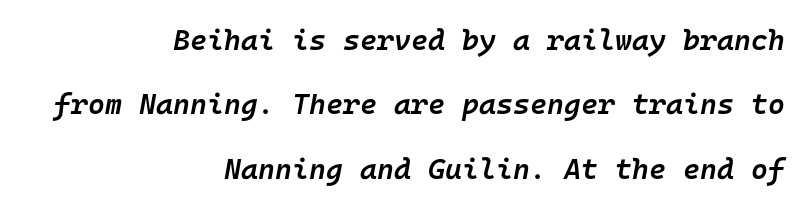
Q: Is the text bold? A: Semi-bold.
Q: Is the text italic (slanted)? A: Yes, it leans right by about 10 degrees.
Q: Is the text underlined? A: No.
Q: How is the paragraph aligned? A: Right-aligned.
Q: Is the spacing between letters normal or unusually wide? A: Normal.
Q: Is the spacing between lines tight, normal or loose? A: Loose.
Q: Width (condensed, normal, or wide)? A: Normal.
Q: Stroke contrast? A: Low.
Q: x-height? A: Medium.
Q: Monospaced? A: Yes.
